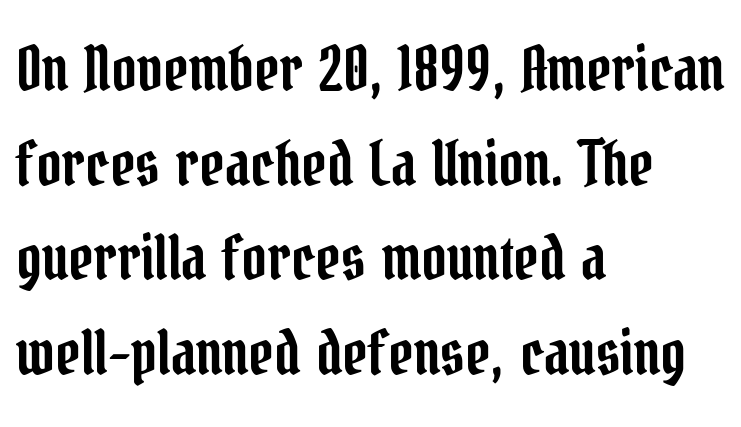
Plain, unruled lines of type. Notice how the stems are strictly vertical — no italics here. A classic flush-left, rag-right setting is used for this passage. Nobody touched the tracking dial on this one. This rendering employs a face with finishing strokes, i.e., a serif. Baseline-to-baseline distance is the conventional proportion of letter height.
